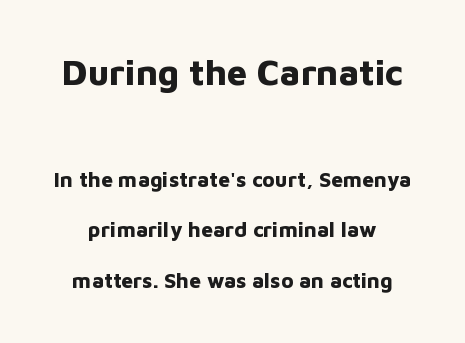
{"serif": "no", "italic": "no", "bold": "yes", "weight": "bold", "width": "normal", "stroke_contrast": "low", "x_height": "medium", "monospaced": "no", "underline": "no", "line_spacing": "loose", "line_spacing_ratio": 2.41, "letter_spacing": "normal", "letter_spacing_em": 0.0, "larger_block": "first", "size_ratio": 1.71, "glyph_px": 36}
